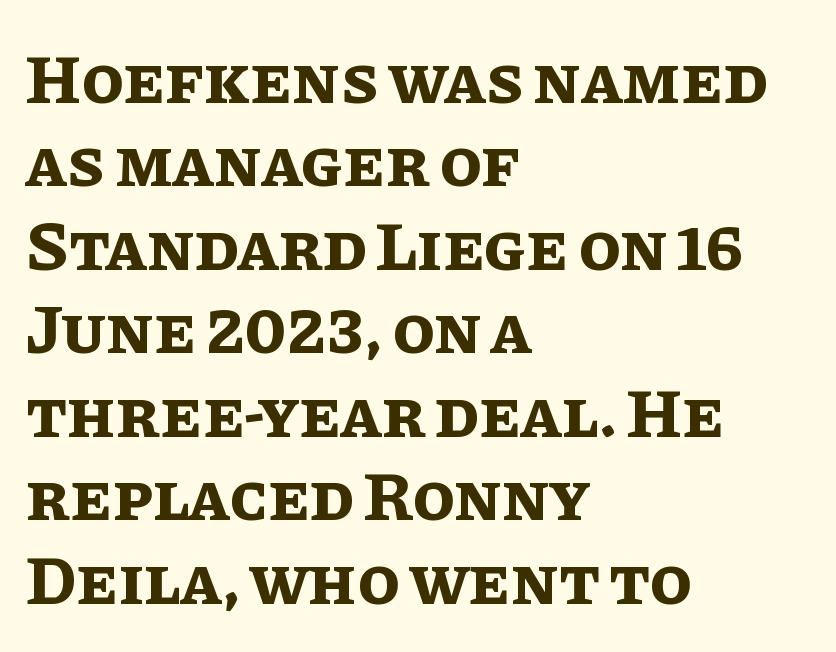
Tracking value appears to be zero — textbook default spacing. Type without underlining. Line starts are locked; line ends wander. The characters look thick and weighty, a clear bold. This is roman type, the default non-slanted kind. Do the characters align in a grid? No, the font is proportional.
